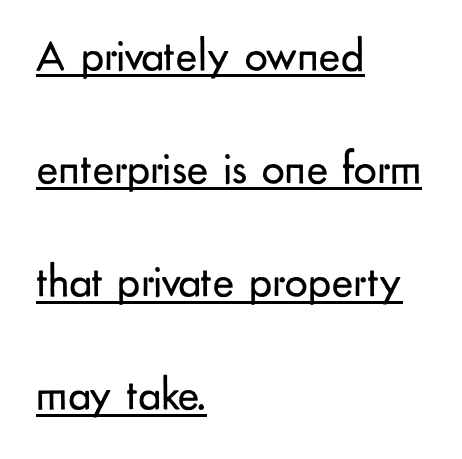
Heft: none added — not bold. The space between consecutive lines is lavish. This is sans-serif lettering, the kind often seen on screens and signage. Default kerning and tracking; the words read as compact shapes. The rendering anchors every line to the left-hand side. Unlike italic type, these characters show no tilt at all.
